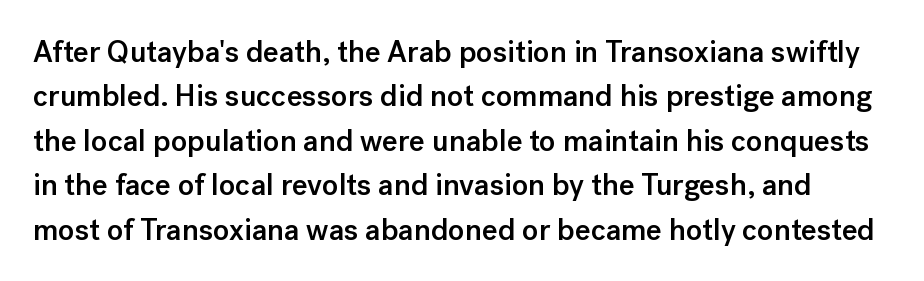
The rows are spaced the way most documents space them. A bit beefed up — I'd call it semibold rather than bold. Descender tails drop into unmarked territory. A typesetter would call this proportional, since set widths differ per character. Nobody touched the tracking dial on this one.
